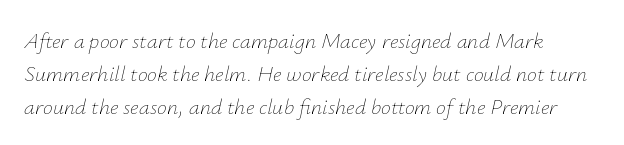
{"italic": "yes", "lean": "right", "slant_degrees": 12, "bold": "no", "underline": "no", "line_spacing": "normal", "line_spacing_ratio": 1.5, "letter_spacing": "normal", "letter_spacing_em": 0.0, "glyph_px": 22}
